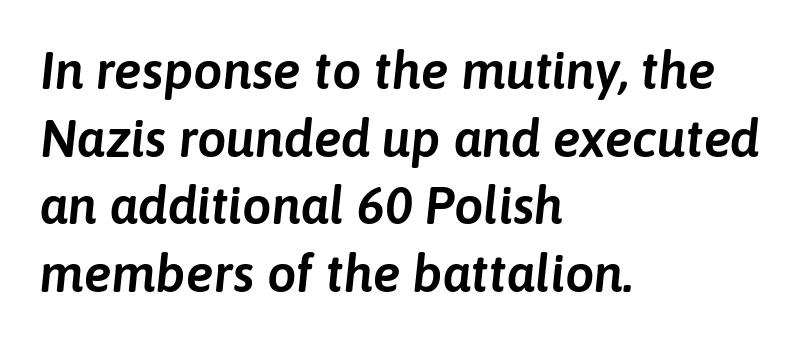
Q: Is the text italic (slanted)? A: Yes, it leans right by about 6 degrees.
Q: Is the text underlined? A: No.
Q: How is the paragraph aligned? A: Left-aligned.
Q: Is the spacing between letters normal or unusually wide? A: Normal.
Q: Is the spacing between lines tight, normal or loose? A: Normal.
Q: Width (condensed, normal, or wide)? A: Normal.
Q: Stroke contrast? A: Low.
Q: x-height? A: Medium.
Q: Monospaced? A: No.
